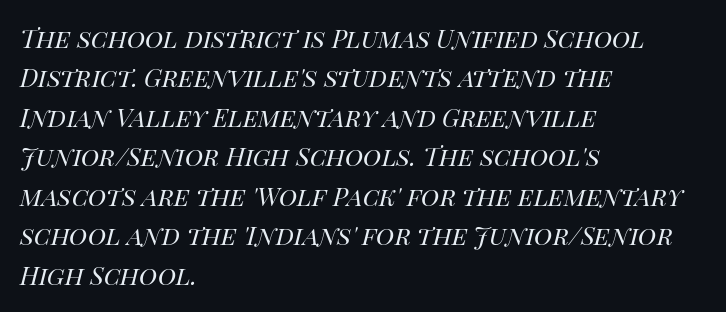
Q: Is the text bold? A: No.
Q: Is the text italic (slanted)? A: Yes, it leans right by about 14 degrees.
Q: Is the text underlined? A: No.
Q: How is the paragraph aligned? A: Left-aligned.
Q: Is the spacing between letters normal or unusually wide? A: Normal.
Q: Is the spacing between lines tight, normal or loose? A: Normal.
